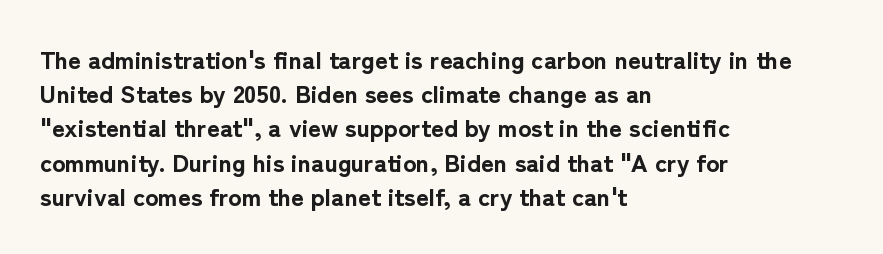
Q: Is the text bold? A: Yes.
Q: Is the text italic (slanted)? A: No, it is upright.
Q: Is the text underlined? A: No.
Q: How is the paragraph aligned? A: Left-aligned.
Q: Is the spacing between letters normal or unusually wide? A: Normal.
Q: Is the spacing between lines tight, normal or loose? A: Normal.
